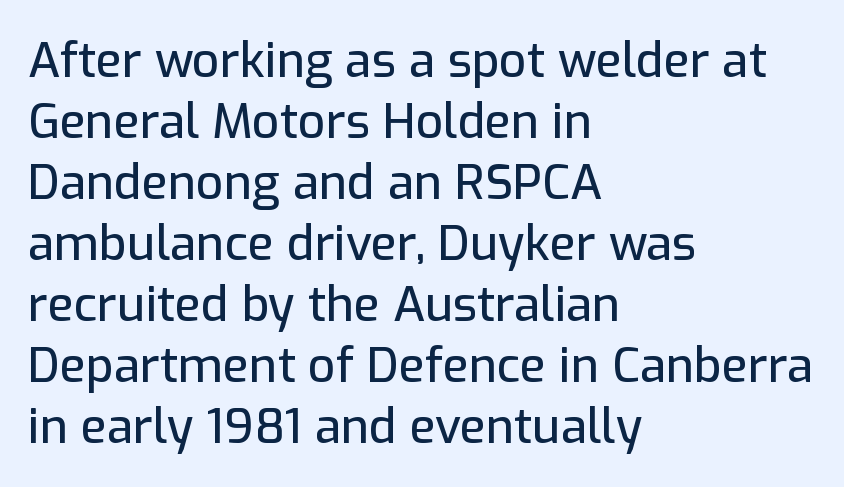
Q: Is the text italic (slanted)? A: No, it is upright.
Q: Is the typeface a serif or a sans-serif typeface? A: Sans-serif.
Q: Is the text underlined? A: No.
Q: How is the paragraph aligned? A: Left-aligned.
Q: Is the spacing between letters normal or unusually wide? A: Normal.
Q: Is the spacing between lines tight, normal or loose? A: Normal.
Q: Width (condensed, normal, or wide)? A: Normal.
Q: Stroke contrast? A: Low.
Q: x-height? A: Medium.
Q: Monospaced? A: No.
